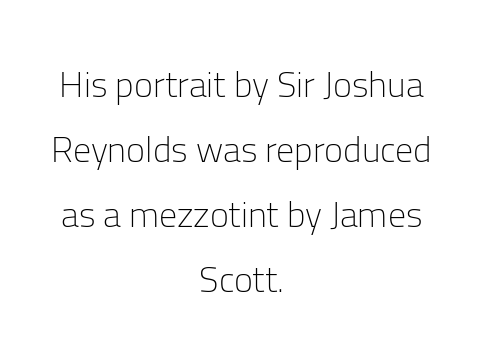
{"serif": "no", "italic": "no", "bold": "no", "weight": "light", "width": "normal", "stroke_contrast": "low", "x_height": "medium", "monospaced": "no", "underline": "no", "align": "center", "line_spacing_ratio": 1.81, "letter_spacing": "normal", "letter_spacing_em": 0.0, "glyph_px": 36}
